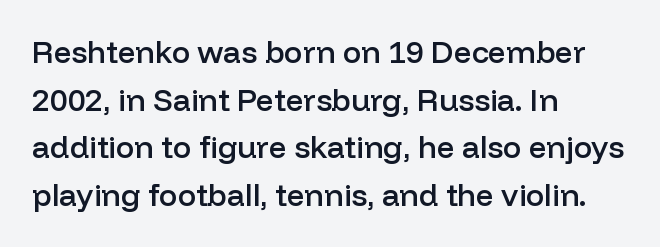
Q: Is the text bold? A: Semi-bold.
Q: Is the text italic (slanted)? A: No, it is upright.
Q: Is the typeface a serif or a sans-serif typeface? A: Sans-serif.
Q: Is the text underlined? A: No.
Q: How is the paragraph aligned? A: Left-aligned.
Q: Is the spacing between letters normal or unusually wide? A: Normal.
Q: Is the spacing between lines tight, normal or loose? A: Normal.
Q: Width (condensed, normal, or wide)? A: Normal.
Q: Stroke contrast? A: Low.
Q: x-height? A: Medium.
Q: Monospaced? A: No.
